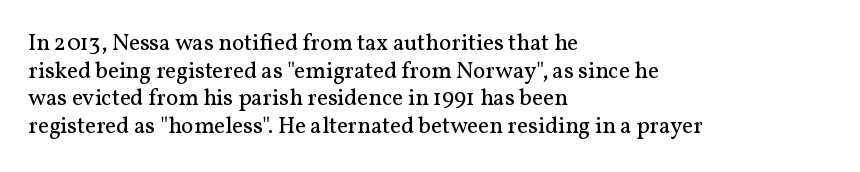
Q: Is the text bold? A: No.
Q: Is the text italic (slanted)? A: No, it is upright.
Q: Is the text underlined? A: No.
Q: How is the paragraph aligned? A: Left-aligned.
Q: Is the spacing between letters normal or unusually wide? A: Normal.
